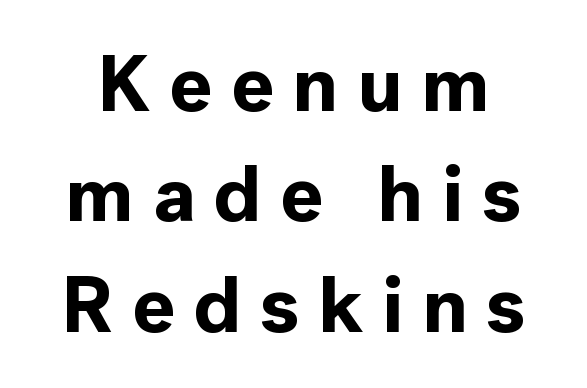
I'd call this a sans setting — the letters go barefoot. A typesetter would call this leading conventional body-copy spacing. The space beneath each line is pristine and unruled. The horizontal fit of the characters is loose and conspicuously gappy. Every letter is thick-stroked: bold, no question. Looks like regular typesetting: each glyph gets only the width it needs.
